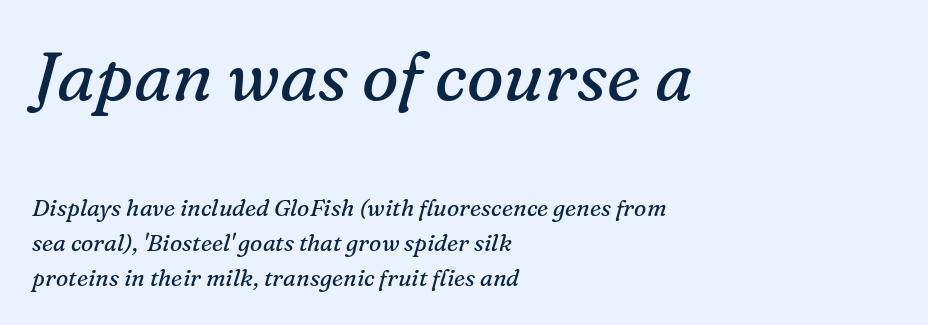
This sample uses a serif face. The typography opts for an oblique posture over an upright one. Has an underline been added? It has not. This block has exactly the height ordinary leading produces. The first block has been scaled up relative to the second.
